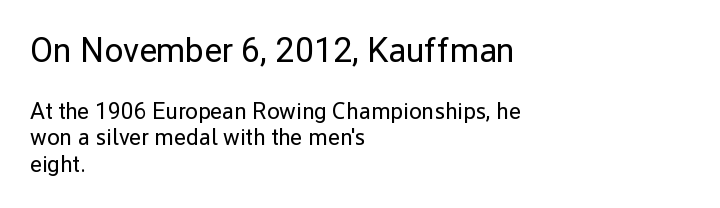
The image shows 34 px regular-weight sans-serif type, upright; set left-aligned, line spacing 1.16x, normal letter spacing, not underlined; the first (top) block is 1.48x larger; low stroke contrast and a medium x-height.
